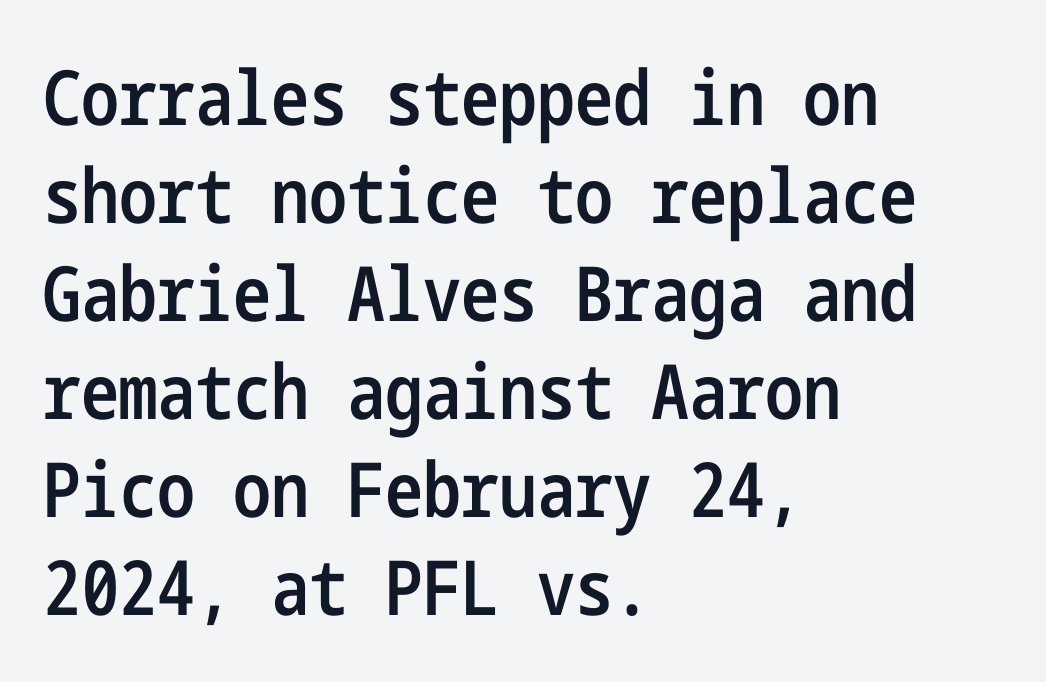
Whoever set this chose a conventional vertical rhythm. A typesetter would mark this as roman, not italic. Where is the straight margin? On the left. Weight: semibold (demi).
